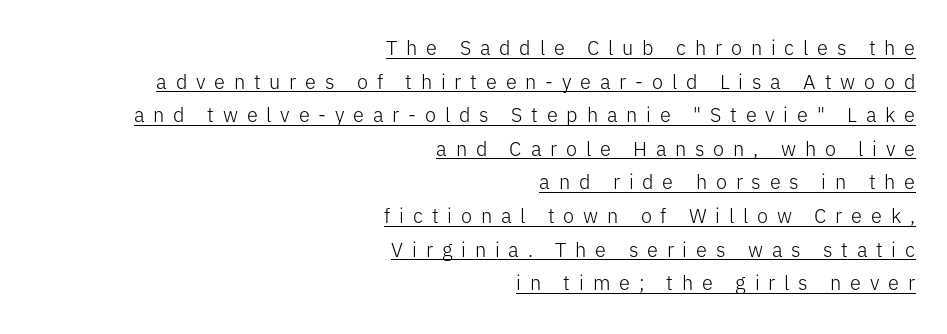
The image shows 20 px text type, upright; set right-aligned, normal line spacing (1.68x), unusually wide letter spacing (+0.44 em), underlined.
